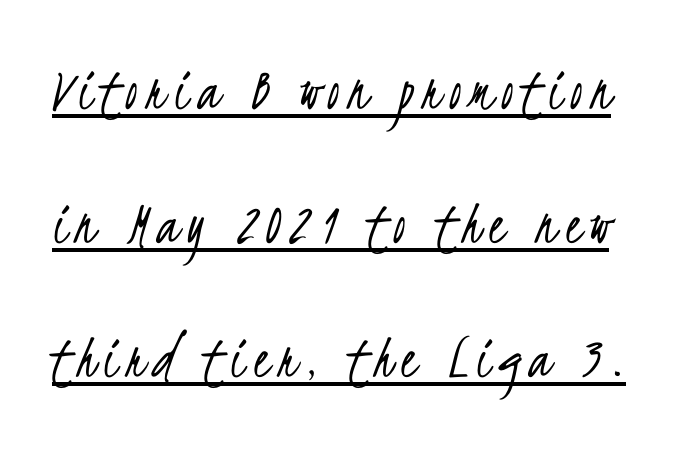
Each new line begins a long way beneath the previous one. The designer went with a sans here, leaving each stem footless. The string is rendered with underlining switched on. Varying glyph widths throughout — classic text-font behaviour. Stroke mass is kept to a normal reading level or below.
